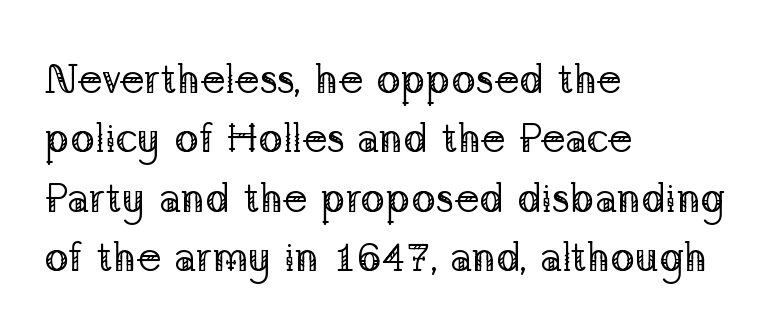
{"serif": "yes", "italic": "no", "bold": "no", "weight": "regular", "width": "normal", "stroke_contrast": "low", "x_height": "medium", "monospaced": "no", "underline": "no", "align": "left", "line_spacing": "normal", "line_spacing_ratio": 1.45, "letter_spacing": "normal", "letter_spacing_em": 0.0, "glyph_px": 41}
